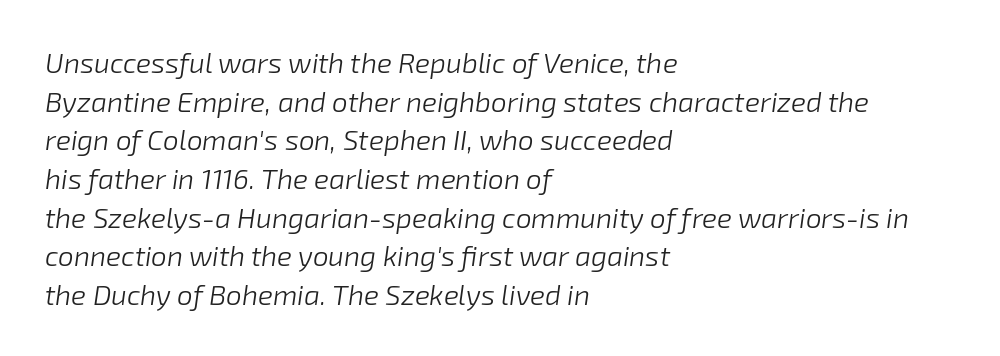
{"italic": "yes", "lean": "right", "slant_degrees": 8, "bold": "no", "weight": "light", "width": "normal", "stroke_contrast": "low", "x_height": "medium", "monospaced": "no", "underline": "no", "align": "left", "line_spacing": "normal", "line_spacing_ratio": 1.38, "letter_spacing": "normal", "letter_spacing_em": 0.0, "glyph_px": 28}
